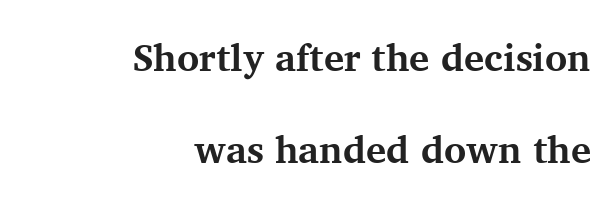
The image shows 38 px bold serif type, upright; set right-aligned, loose line spacing (2.43x), normal letter spacing, not underlined; medium stroke contrast and a medium x-height.
